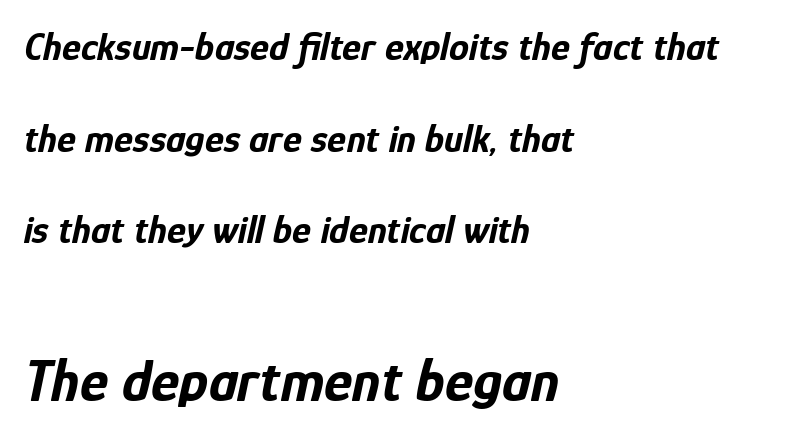
Q: Is the text bold? A: Yes.
Q: Is the text italic (slanted)? A: Yes, it leans right by about 12 degrees.
Q: Is the text underlined? A: No.
Q: How is the paragraph aligned? A: Left-aligned.
Q: Is the spacing between letters normal or unusually wide? A: Normal.
Q: Is the spacing between lines tight, normal or loose? A: Loose.
Q: Which block of text is set in a larger size, the first (top) or the second (bottom)? A: The second (bottom) one.
Q: Width (condensed, normal, or wide)? A: Condensed.
Q: Stroke contrast? A: Low.
Q: x-height? A: Medium.
Q: Monospaced? A: No.
